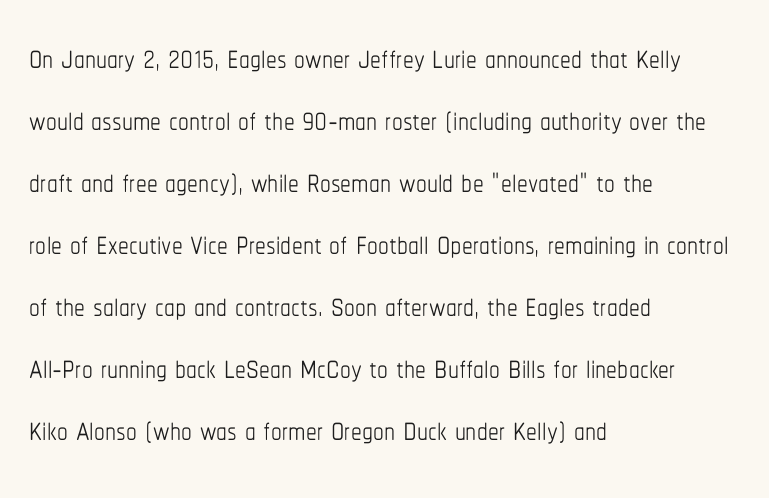
{"italic": "no", "bold": "no", "weight": "thin", "width": "condensed", "stroke_contrast": "low", "x_height": "medium", "monospaced": "no", "underline": "no", "align": "left", "line_spacing": "normal", "line_spacing_ratio": 1.44, "letter_spacing": "normal", "letter_spacing_em": 0.0, "glyph_px": 43}
